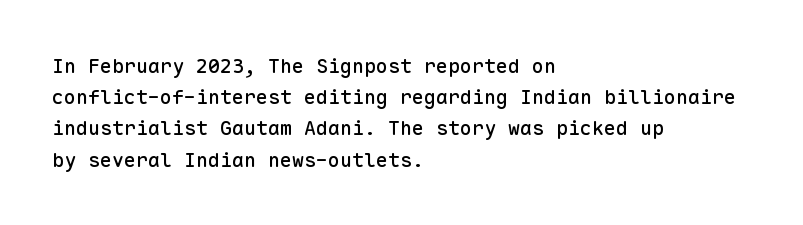
Q: Is the text italic (slanted)? A: No, it is upright.
Q: Is the text underlined? A: No.
Q: How is the paragraph aligned? A: Left-aligned.
Q: Is the spacing between letters normal or unusually wide? A: Normal.
Q: Is the spacing between lines tight, normal or loose? A: Normal.
